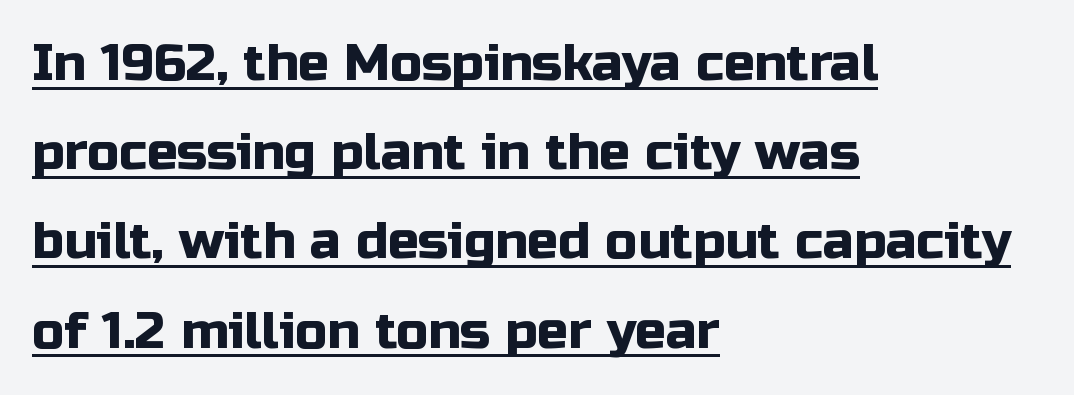
{"serif": "no", "italic": "no", "width": "normal", "stroke_contrast": "low", "x_height": "medium", "monospaced": "no", "underline": "yes", "align": "left", "line_spacing_ratio": 1.75, "letter_spacing": "normal", "letter_spacing_em": 0.0, "glyph_px": 51}
